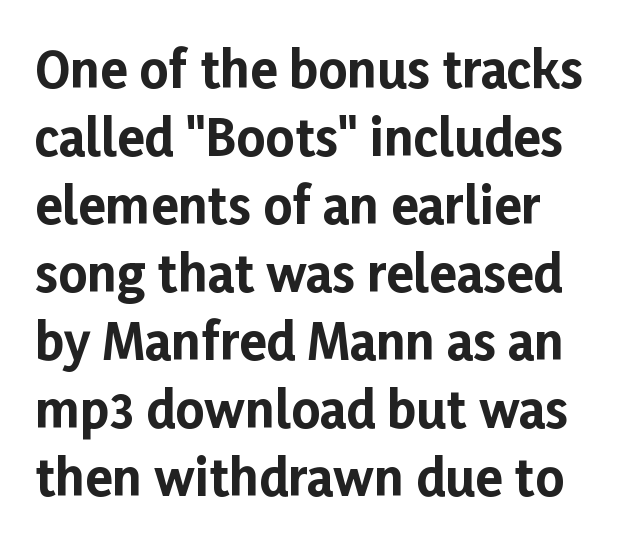
Visually the block forms a straight wall on the left and a jagged coastline on the right. The typesetting leans heavy: a genuine bold. Rendered with straight, roman letterforms. These lines are rendered in a variable-pitch font.
